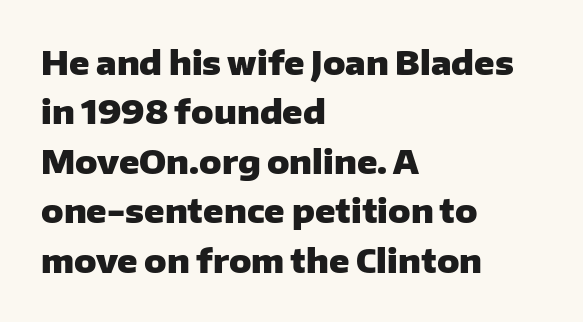
This rendering uses left alignment, leaving the right contour irregular. Tall strokes in this sample are plumb rather than angled. Font category for this specimen: sans-serif. The zone under the glyphs is completely vacant.
